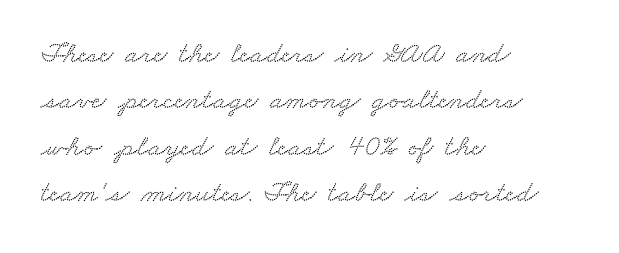
{"width": "wide", "stroke_contrast": "low", "x_height": "small", "monospaced": "no", "underline": "no", "align": "left", "line_spacing": "normal", "line_spacing_ratio": 1.55, "letter_spacing": "normal", "letter_spacing_em": 0.0, "glyph_px": 30}
